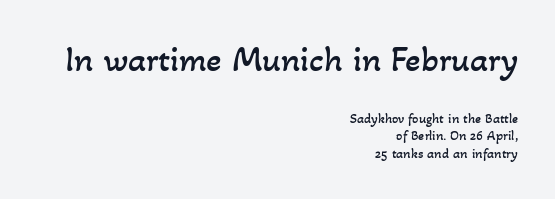
Q: Is the text bold? A: No.
Q: Is the text underlined? A: No.
Q: How is the paragraph aligned? A: Right-aligned.
Q: Is the spacing between letters normal or unusually wide? A: Normal.
Q: Which block of text is set in a larger size, the first (top) or the second (bottom)? A: The first (top) one.
Q: Width (condensed, normal, or wide)? A: Normal.
Q: Stroke contrast? A: Low.
Q: x-height? A: Small.
Q: Monospaced? A: No.
